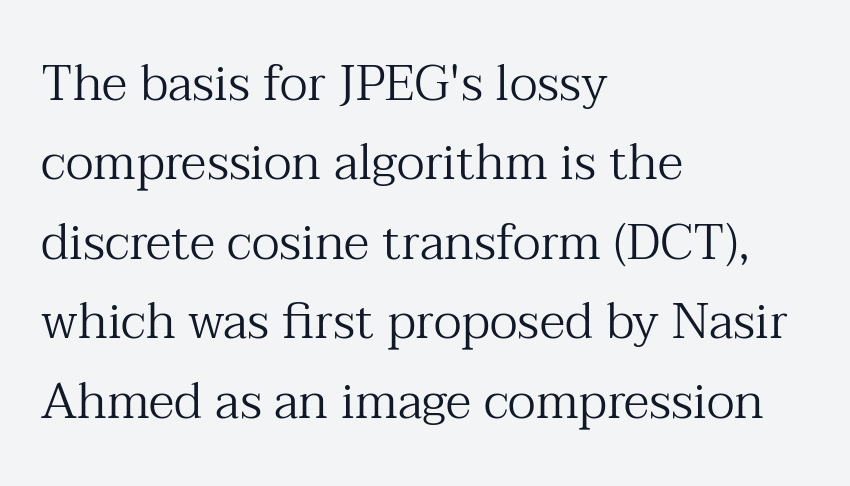
Q: Is the text bold? A: No.
Q: Is the text italic (slanted)? A: No, it is upright.
Q: Is the typeface a serif or a sans-serif typeface? A: Serif.
Q: Is the text underlined? A: No.
Q: How is the paragraph aligned? A: Left-aligned.
Q: Is the spacing between letters normal or unusually wide? A: Normal.
Q: Is the spacing between lines tight, normal or loose? A: Normal.
Q: Width (condensed, normal, or wide)? A: Normal.
Q: Stroke contrast? A: Medium.
Q: x-height? A: Medium.
Q: Monospaced? A: No.
